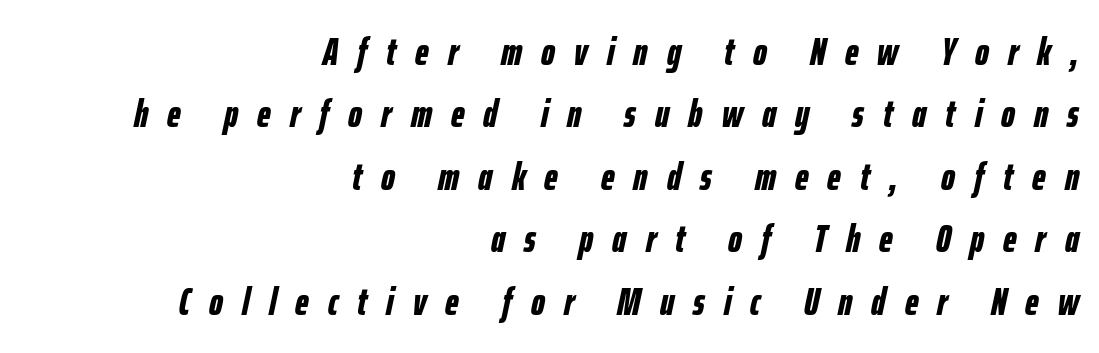
The image shows 39 px bold, condensed type, italic (leaning right); set right-aligned, normal line spacing (1.6x), unusually wide letter spacing (+0.49 em), not underlined; low stroke contrast and a medium x-height.
